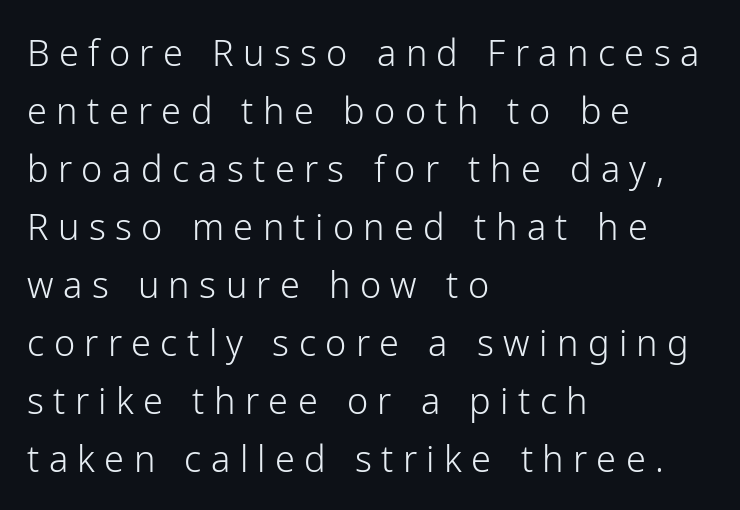
{"serif": "no", "italic": "no", "bold": "no", "weight": "light", "width": "normal", "stroke_contrast": "low", "x_height": "medium", "monospaced": "no", "underline": "no", "align": "left", "line_spacing": "normal", "line_spacing_ratio": 1.61, "letter_spacing": "wide", "letter_spacing_em": 0.26, "glyph_px": 36}
